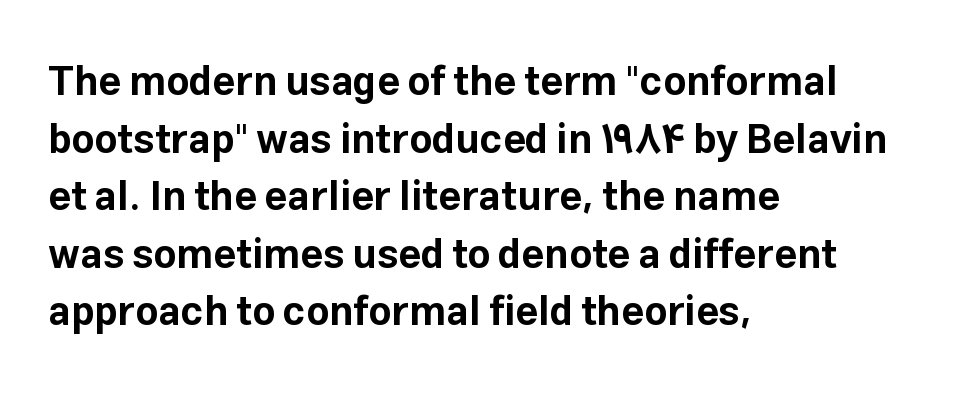
{"serif": "no", "italic": "no", "bold": "yes", "weight": "bold", "width": "normal", "stroke_contrast": "low", "x_height": "medium", "monospaced": "no", "underline": "no", "align": "left", "line_spacing": "normal", "line_spacing_ratio": 1.44, "letter_spacing": "normal", "letter_spacing_em": 0.0, "glyph_px": 40}
